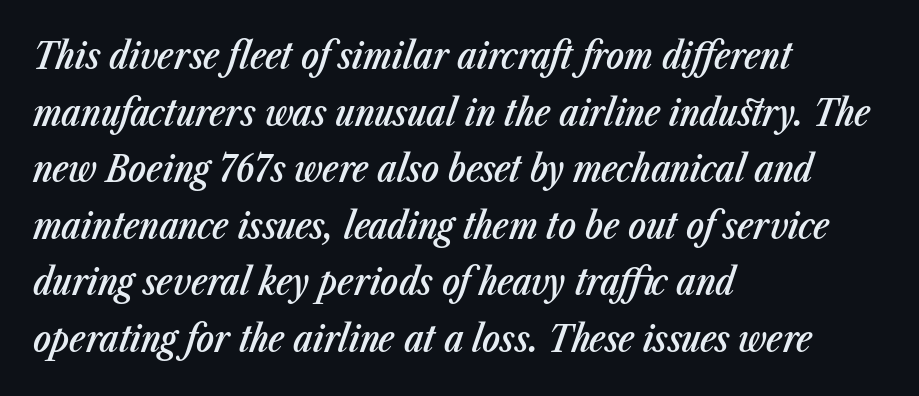
The image shows 37 px semibold, condensed type, italic (leaning right); set left-aligned, normal line spacing (1.53x), normal letter spacing, not underlined; low stroke contrast and a medium x-height.
